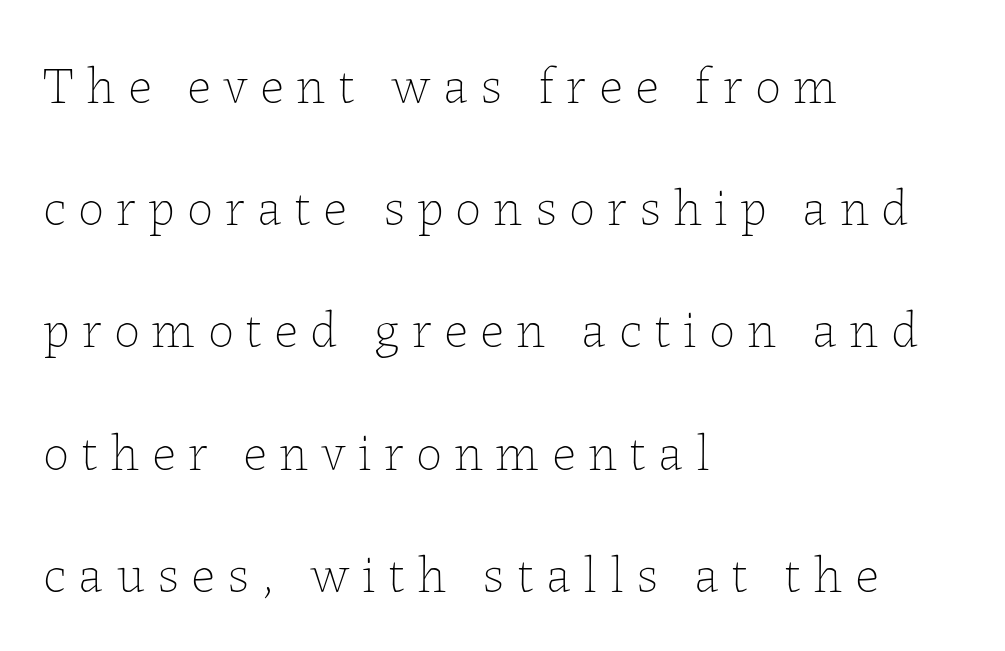
The image shows 52 px thin type, upright; set left-aligned, loose line spacing (2.35x), unusually wide letter spacing (+0.24 em), not underlined; low stroke contrast and a medium x-height.
